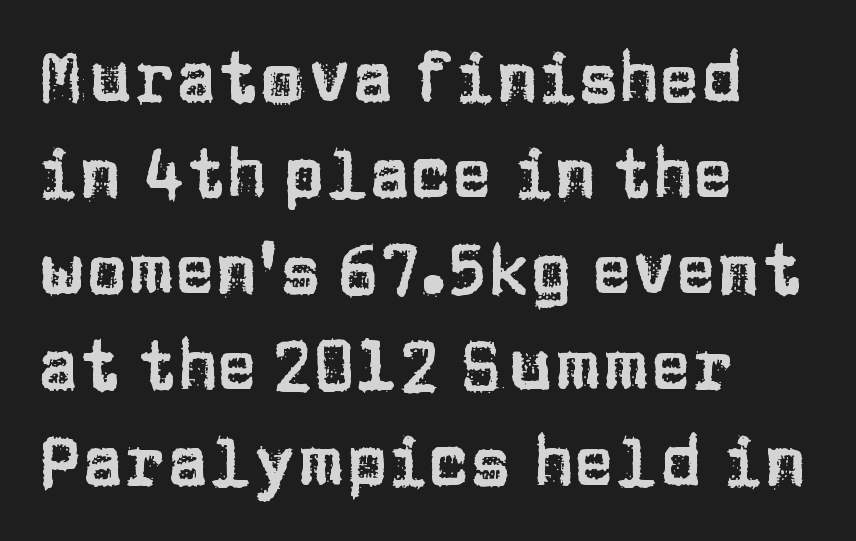
{"serif": "no", "italic": "no", "width": "normal", "stroke_contrast": "low", "x_height": "large", "monospaced": "no", "underline": "no", "align": "left", "line_spacing": "normal", "line_spacing_ratio": 1.39, "letter_spacing": "normal", "letter_spacing_em": 0.0, "glyph_px": 69}
